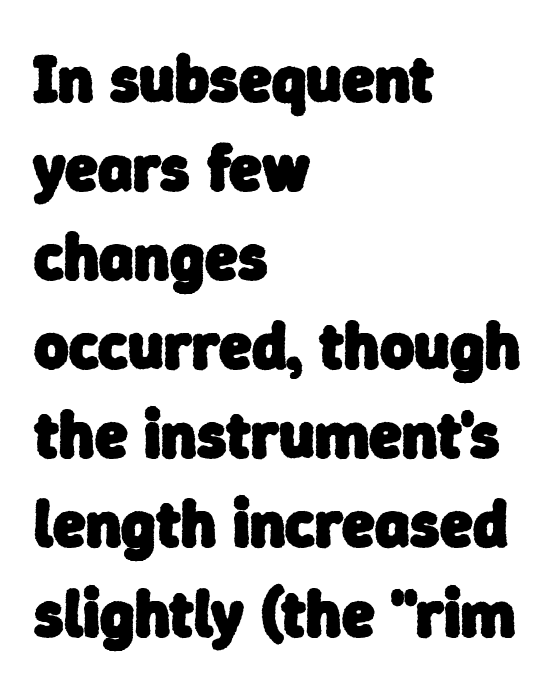
{"serif": "no", "bold": "yes", "weight": "heavy", "width": "normal", "stroke_contrast": "low", "x_height": "medium", "monospaced": "no", "underline": "no", "align": "left", "line_spacing": "normal", "line_spacing_ratio": 1.35, "letter_spacing": "normal", "letter_spacing_em": 0.0, "glyph_px": 66}
